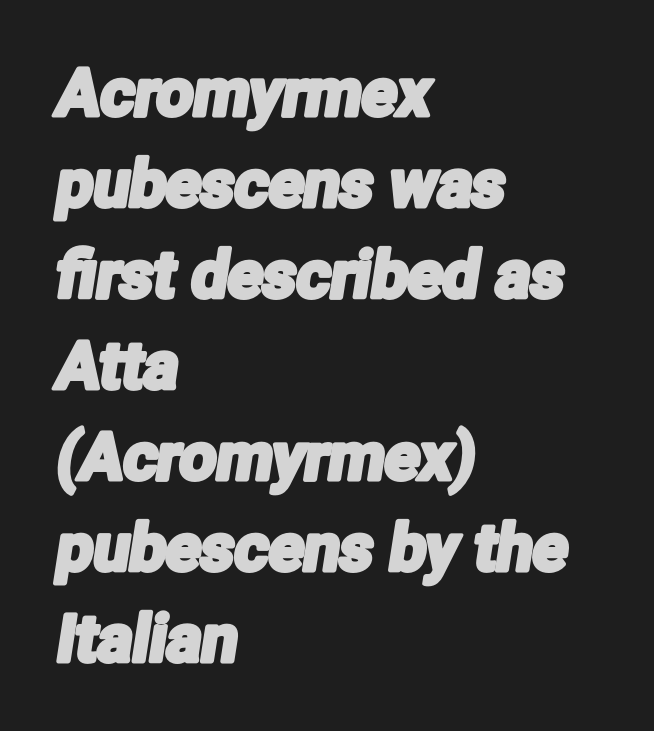
The space beneath each line is pristine and unruled. The gaps between neighbouring characters are ordinary and unremarkable. Is there much room between lines? A standard amount, neither cramped nor airy. Spacing verdict: proportional, widths tailored to each character. Visually the block forms a straight wall on the left and a jagged coastline on the right.
